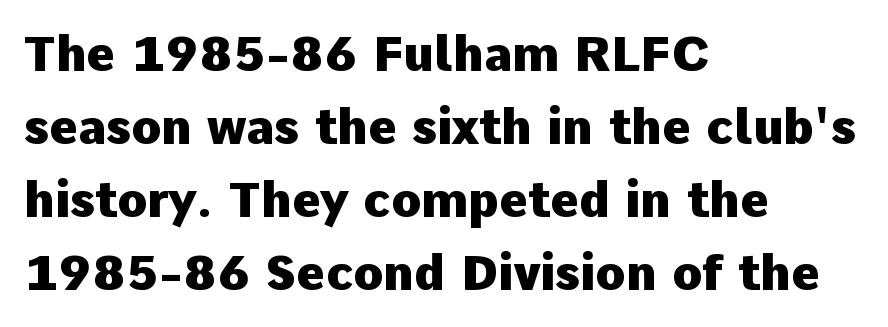
Bare-footed words on every line. Ordinary non-slanted type is in use. You can tell from the bare stems that sans-serif type was used. Typographic density is high because the face is bold. This rendering uses left alignment, leaving the right contour irregular.
